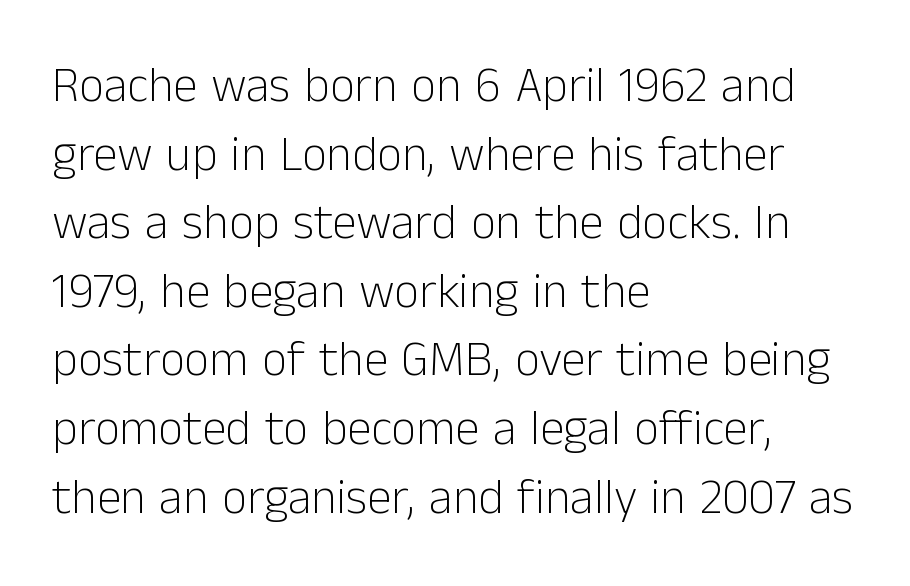
{"serif": "no", "italic": "no", "bold": "no", "weight": "light", "width": "normal", "stroke_contrast": "low", "x_height": "medium", "monospaced": "no", "underline": "no", "align": "left", "line_spacing": "normal", "line_spacing_ratio": 1.4, "letter_spacing": "normal", "letter_spacing_em": 0.0, "glyph_px": 49}
